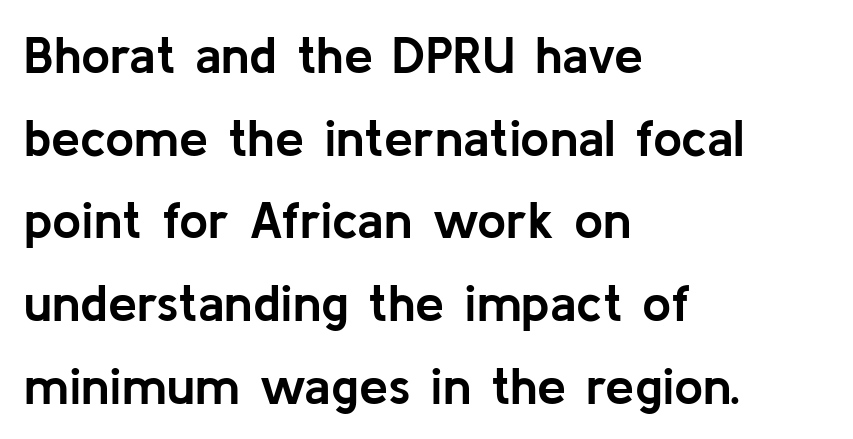
Q: Is the text bold? A: Yes.
Q: Is the text italic (slanted)? A: No, it is upright.
Q: Is the typeface a serif or a sans-serif typeface? A: Sans-serif.
Q: Is the text underlined? A: No.
Q: How is the paragraph aligned? A: Left-aligned.
Q: Is the spacing between letters normal or unusually wide? A: Normal.
Q: Is the spacing between lines tight, normal or loose? A: Normal.
Q: Width (condensed, normal, or wide)? A: Normal.
Q: Stroke contrast? A: Low.
Q: x-height? A: Medium.
Q: Monospaced? A: No.
